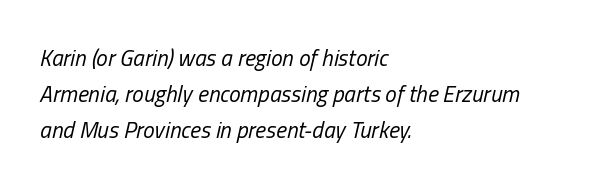
Q: Is the text bold? A: No.
Q: Is the text italic (slanted)? A: Yes, it leans right by about 13 degrees.
Q: Is the text underlined? A: No.
Q: How is the paragraph aligned? A: Left-aligned.
Q: Is the spacing between letters normal or unusually wide? A: Normal.
Q: Is the spacing between lines tight, normal or loose? A: Normal.
